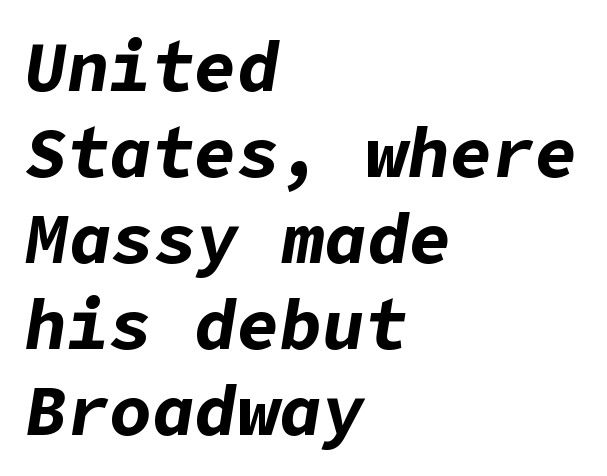
Q: Is the text bold? A: Yes.
Q: Is the text italic (slanted)? A: Yes, it leans right by about 9 degrees.
Q: Is the text underlined? A: No.
Q: How is the paragraph aligned? A: Left-aligned.
Q: Is the spacing between letters normal or unusually wide? A: Normal.
Q: Width (condensed, normal, or wide)? A: Normal.
Q: Stroke contrast? A: Low.
Q: x-height? A: Medium.
